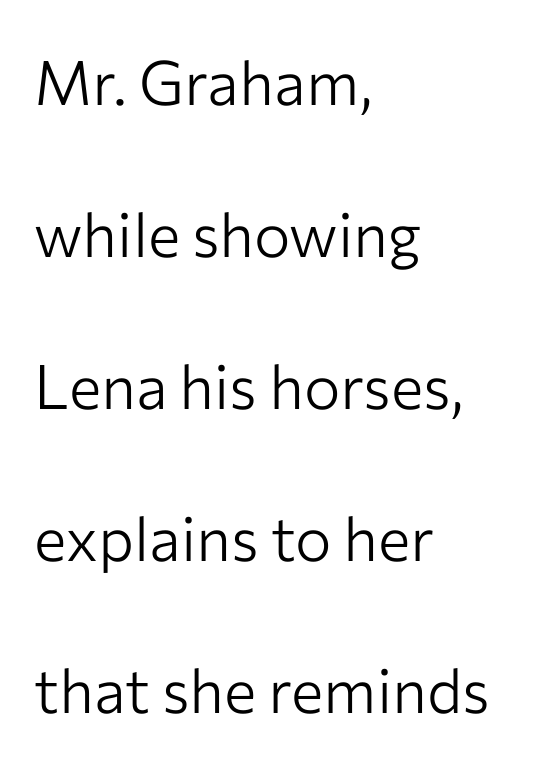
Does the type have serifs? No, each stem ends abruptly. Counters stay open thanks to moderate or lighter strokes. This sample is left-justified, so line endings fall wherever the words run out. The type sits square on the baseline with zero lean. Think of a printed novel: that variable character pitch is what you see here. The line-height multiplier appears high, well above default.
